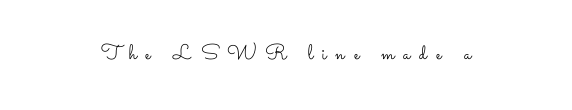
Q: Is the text bold? A: No.
Q: Is the text italic (slanted)? A: Yes.
Q: Is the text underlined? A: No.
Q: How is the paragraph aligned? A: Centered.
Q: Is the spacing between letters normal or unusually wide? A: Unusually wide.
